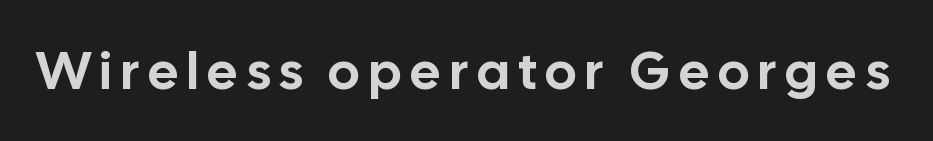
The image shows 53 px sans-serif type, upright; set not underlined; low stroke contrast and a medium x-height.
